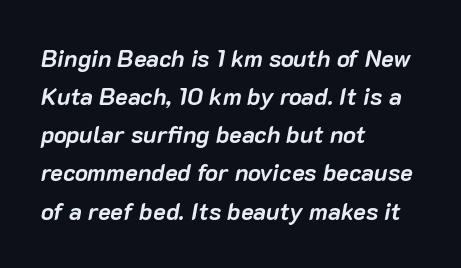
Horizontally, the lines are justified to the leading edge only. You could call the tracking neutral — neither tight nor loose. Strong, thick strokes mark this as bold type. In terms of posture, this sample is oblique.
